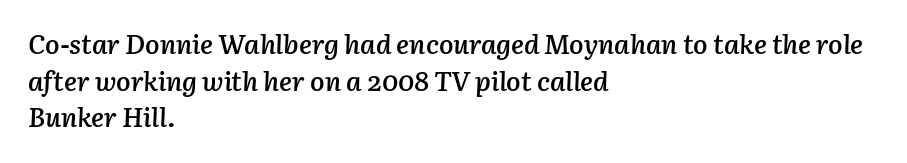
Q: Is the text bold? A: Semi-bold.
Q: Is the text italic (slanted)? A: Yes, it leans right by about 3 degrees.
Q: Is the text underlined? A: No.
Q: How is the paragraph aligned? A: Left-aligned.
Q: Is the spacing between letters normal or unusually wide? A: Normal.
Q: Is the spacing between lines tight, normal or loose? A: Normal.
